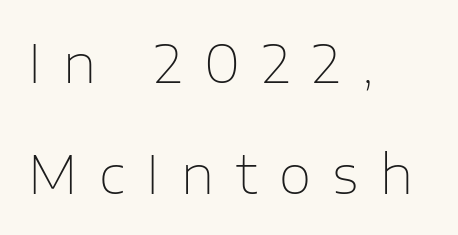
The image shows 53 px thin sans-serif type, upright; set left-aligned, loose line spacing (2.1x), unusually wide letter spacing (+0.41 em), not underlined; low stroke contrast and a medium x-height.
